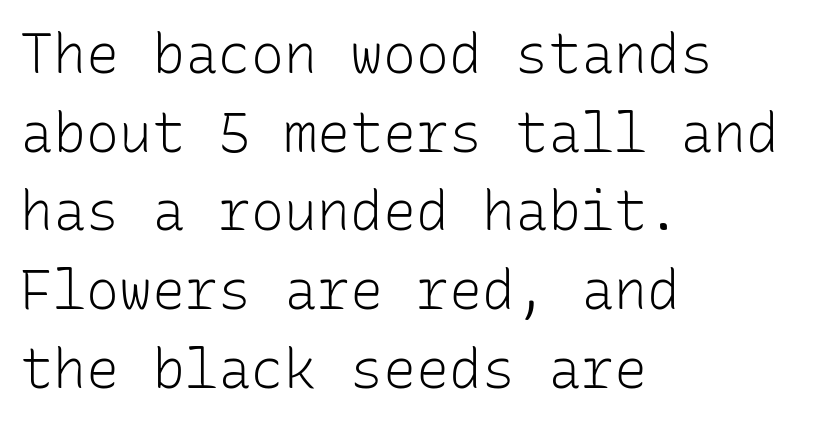
The image shows 55 px light sans-serif type, upright, monospaced; set left-aligned, normal line spacing (1.43x), normal letter spacing, not underlined; low stroke contrast and a medium x-height.
